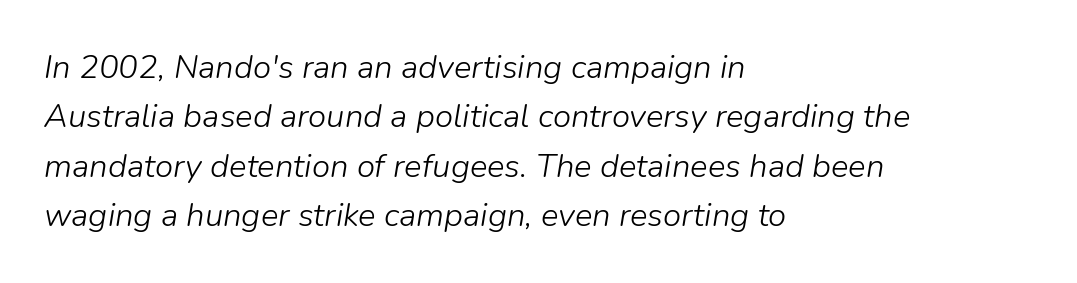
Q: Is the text bold? A: No.
Q: Is the text italic (slanted)? A: Yes, it leans right by about 9 degrees.
Q: Is the text underlined? A: No.
Q: How is the paragraph aligned? A: Left-aligned.
Q: Is the spacing between letters normal or unusually wide? A: Normal.
Q: Is the spacing between lines tight, normal or loose? A: Normal.
Q: Width (condensed, normal, or wide)? A: Normal.
Q: Stroke contrast? A: Low.
Q: x-height? A: Medium.
Q: Monospaced? A: No.
